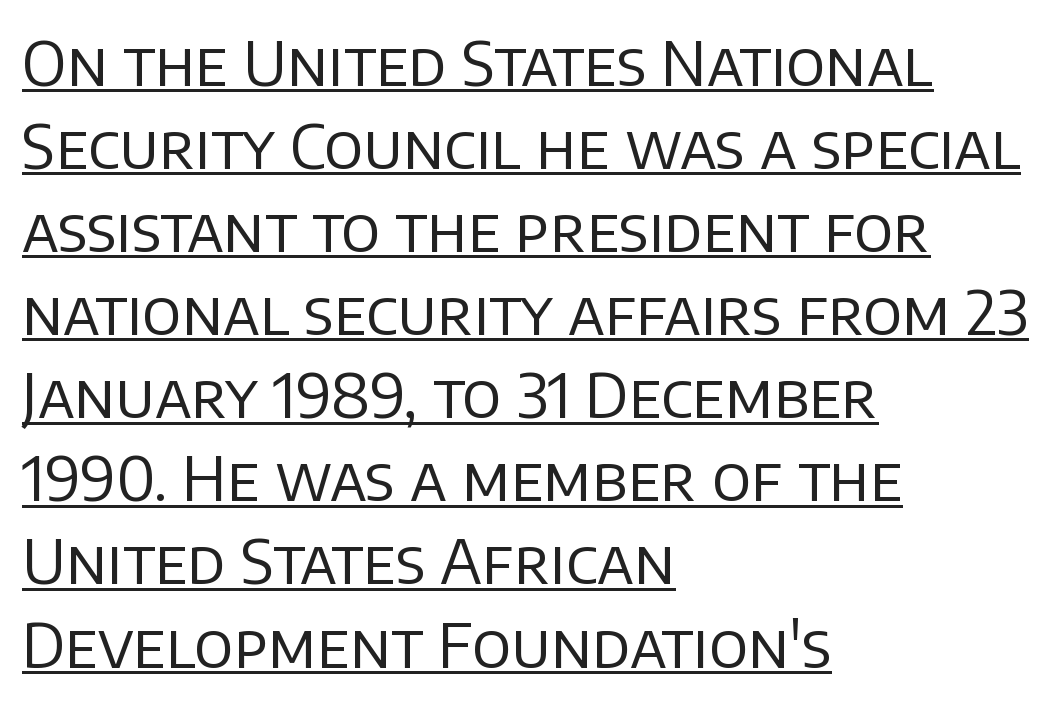
{"serif": "no", "italic": "no", "bold": "no", "weight": "regular", "width": "normal", "stroke_contrast": "low", "x_height": "large", "monospaced": "no", "underline": "yes", "align": "left", "line_spacing": "normal", "line_spacing_ratio": 1.34, "letter_spacing": "normal", "letter_spacing_em": 0.0, "glyph_px": 62}
